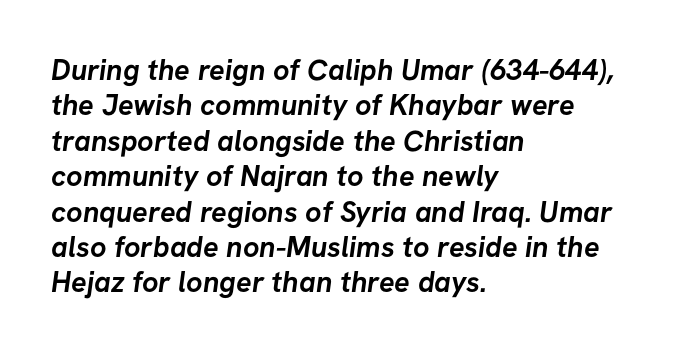
{"serif": "no", "bold": "yes", "weight": "semibold", "width": "normal", "stroke_contrast": "low", "x_height": "medium", "monospaced": "no", "underline": "no", "align": "left", "line_spacing_ratio": 1.22, "letter_spacing": "normal", "letter_spacing_em": 0.0, "glyph_px": 29}
